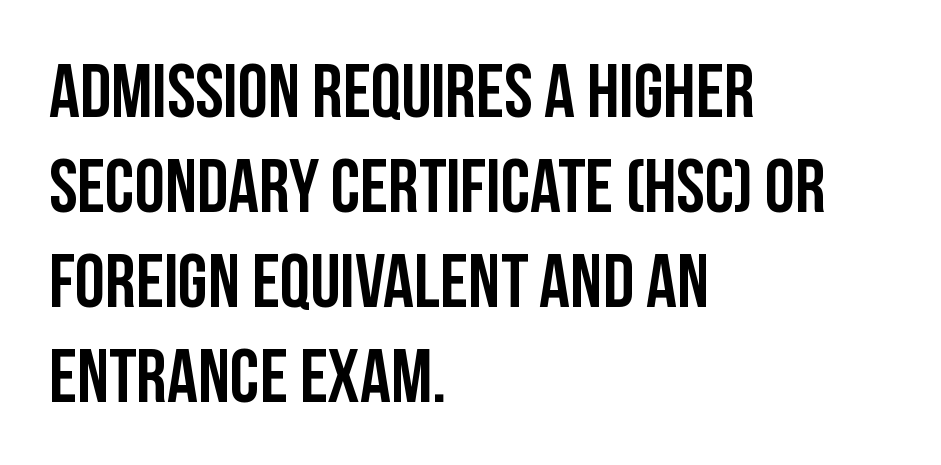
Q: Is the text italic (slanted)? A: No, it is upright.
Q: Is the typeface a serif or a sans-serif typeface? A: Sans-serif.
Q: Is the text underlined? A: No.
Q: How is the paragraph aligned? A: Left-aligned.
Q: Is the spacing between letters normal or unusually wide? A: Normal.
Q: Is the spacing between lines tight, normal or loose? A: Normal.
Q: Width (condensed, normal, or wide)? A: Condensed.
Q: Stroke contrast? A: Low.
Q: x-height? A: Large.
Q: Monospaced? A: No.
